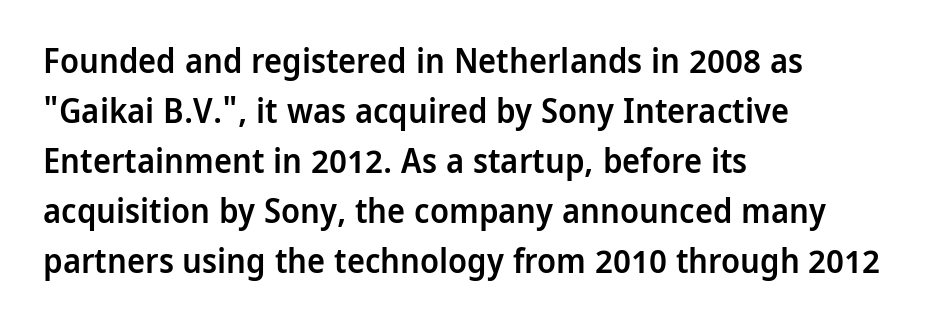
The tracking reads as untouched default to a designer's eye. Students, this is semibold: more ink than regular, less than bold. Posture: vertical. The rendering anchors every line to the left-hand side. Interline gaps are of average width in this sample. The type family on display is of the sans-serif kind.
